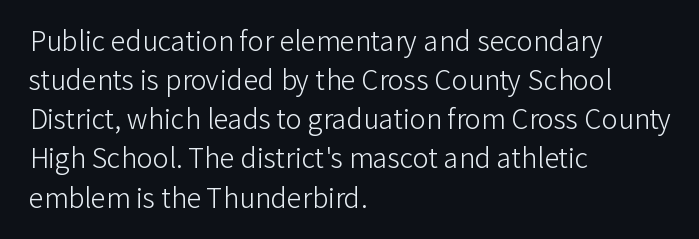
{"italic": "no", "bold": "no", "underline": "no", "align": "left", "line_spacing": "normal", "line_spacing_ratio": 1.45, "letter_spacing": "normal", "letter_spacing_em": 0.0, "glyph_px": 27}
